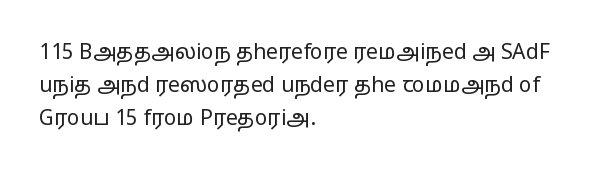
{"italic": "no", "bold": "no", "underline": "no", "align": "left", "line_spacing": "normal", "line_spacing_ratio": 1.56, "letter_spacing": "normal", "letter_spacing_em": 0.0, "glyph_px": 21}
